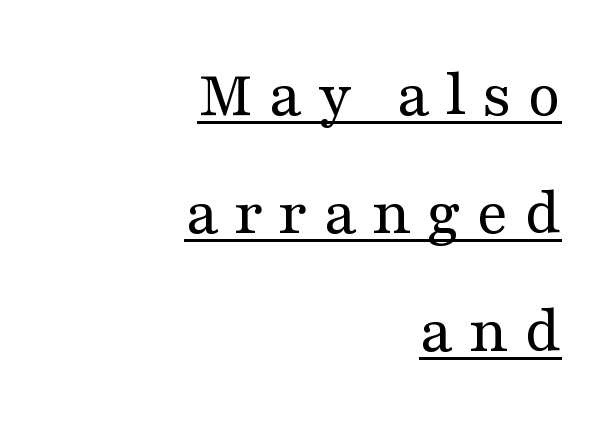
Has an underline been added? It has. Here the designer chose a conventional face with non-uniform glyph widths. Where is the straight margin? On the right. Each stroke keeps to a modest, everyday thickness or less.
